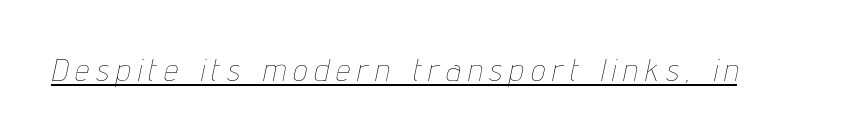
The image shows 31 px thin, condensed type, italic (leaning right); set unusually wide letter spacing (+0.25 em), underlined; low stroke contrast and a medium x-height.
